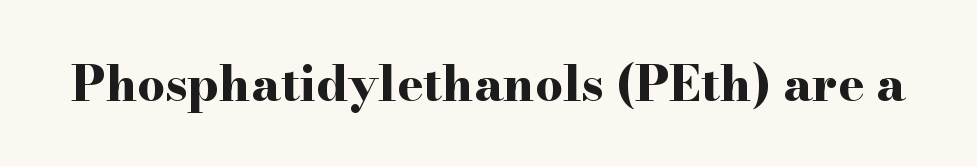
{"serif": "yes", "italic": "no", "bold": "yes", "weight": "bold", "width": "wide", "stroke_contrast": "high", "x_height": "small", "monospaced": "no", "underline": "no", "letter_spacing": "normal", "letter_spacing_em": 0.0, "glyph_px": 49}
